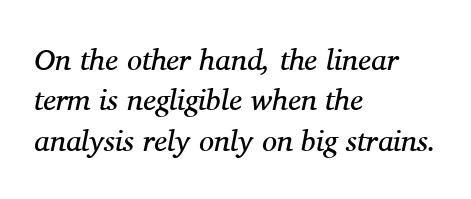
Q: Is the text bold? A: No.
Q: Is the text italic (slanted)? A: Yes, it leans right by about 11 degrees.
Q: Is the typeface a serif or a sans-serif typeface? A: Serif.
Q: Is the text underlined? A: No.
Q: How is the paragraph aligned? A: Left-aligned.
Q: Is the spacing between letters normal or unusually wide? A: Normal.
Q: Is the spacing between lines tight, normal or loose? A: Normal.
Q: Width (condensed, normal, or wide)? A: Normal.
Q: Stroke contrast? A: Medium.
Q: x-height? A: Medium.
Q: Monospaced? A: No.
